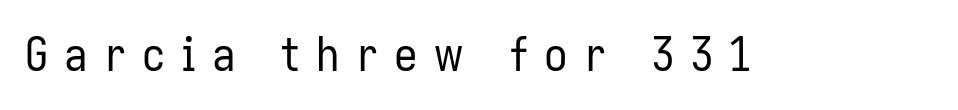
Q: Is the text bold? A: No.
Q: Is the text italic (slanted)? A: No, it is upright.
Q: Is the typeface a serif or a sans-serif typeface? A: Sans-serif.
Q: Is the text underlined? A: No.
Q: Is the spacing between letters normal or unusually wide? A: Unusually wide.
Q: Width (condensed, normal, or wide)? A: Condensed.
Q: Stroke contrast? A: Low.
Q: x-height? A: Medium.
Q: Monospaced? A: No.
